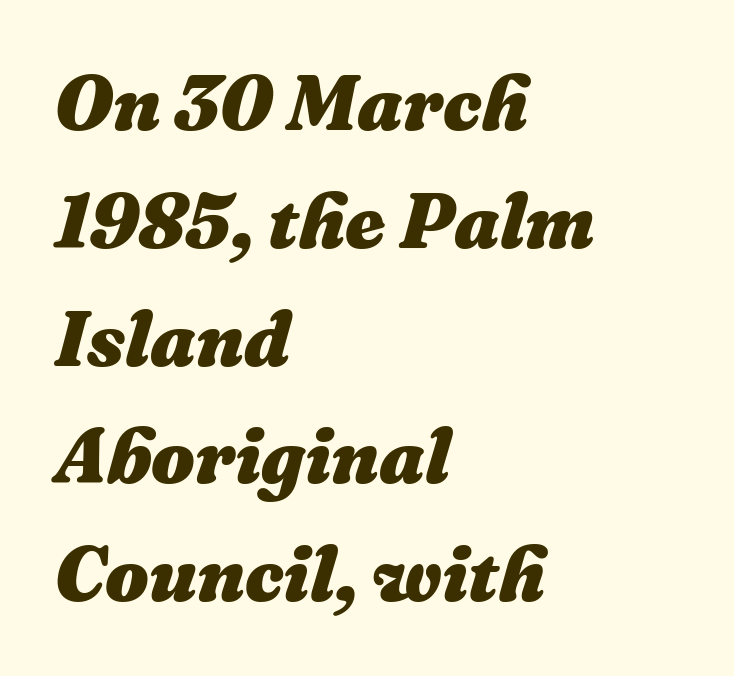
Characters follow at the spacing the type designer built in. The rendering anchors every line to the left-hand side. In terms of leading, this rendering sits right in the middle. Emphasis by weight is at full strength: bold.
